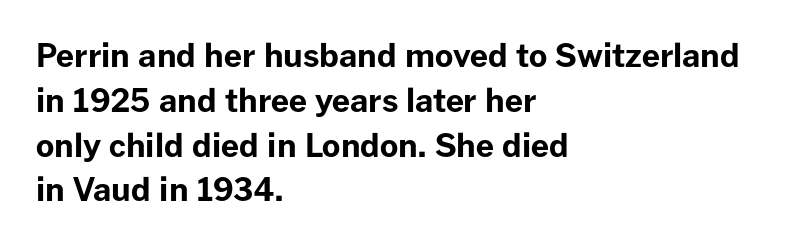
The image shows 32 px bold sans-serif type, upright; set left-aligned, normal line spacing (1.4x), normal letter spacing, not underlined; low stroke contrast and a medium x-height.
